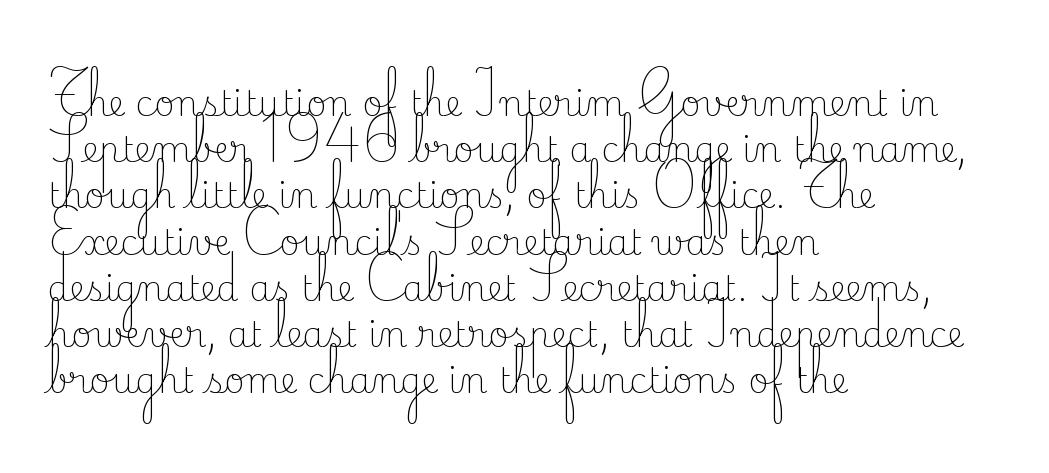
Q: Is the text bold? A: No.
Q: Is the text italic (slanted)? A: No, it is upright.
Q: Is the typeface a serif or a sans-serif typeface? A: Serif.
Q: Is the text underlined? A: No.
Q: How is the paragraph aligned? A: Left-aligned.
Q: Is the spacing between letters normal or unusually wide? A: Normal.
Q: Is the spacing between lines tight, normal or loose? A: Normal.
Q: Width (condensed, normal, or wide)? A: Normal.
Q: Stroke contrast? A: Low.
Q: x-height? A: Small.
Q: Monospaced? A: No.
